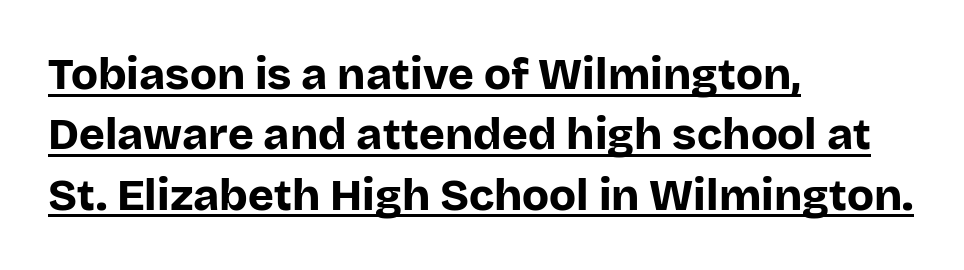
The image shows 44 px bold sans-serif type, upright; set left-aligned, normal line spacing (1.37x), normal letter spacing, underlined; low stroke contrast and a large x-height.
